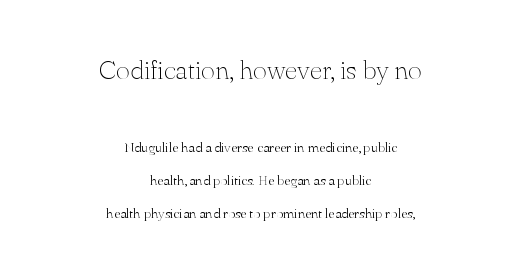
The image shows 27 px text type, upright; set centered, loose line spacing (2.38x), normal letter spacing, not underlined; the first (top) block is 1.93x larger.
